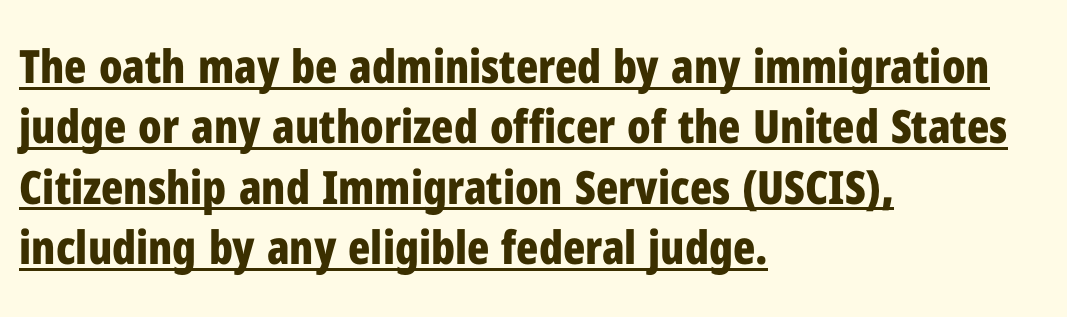
The image shows 46 px bold, condensed sans-serif type, upright; set left-aligned, normal line spacing (1.31x), normal letter spacing, underlined; low stroke contrast and a medium x-height.
